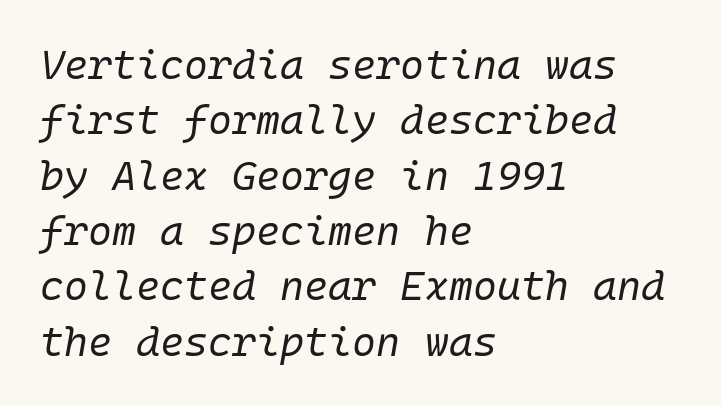
{"italic": "yes", "lean": "right", "slant_degrees": 10, "bold": "no", "weight": "regular", "width": "normal", "stroke_contrast": "low", "x_height": "medium", "underline": "no", "align": "left", "line_spacing": "normal", "line_spacing_ratio": 1.35, "letter_spacing": "normal", "letter_spacing_em": 0.0, "glyph_px": 41}
